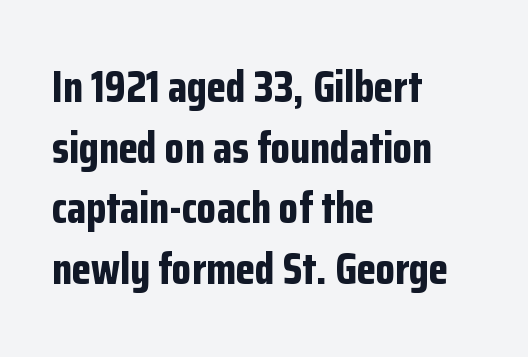
{"serif": "no", "italic": "no", "bold": "yes", "weight": "bold", "width": "condensed", "stroke_contrast": "low", "x_height": "medium", "monospaced": "no", "underline": "no", "align": "left", "line_spacing": "normal", "line_spacing_ratio": 1.38, "letter_spacing": "normal", "letter_spacing_em": 0.0, "glyph_px": 44}
